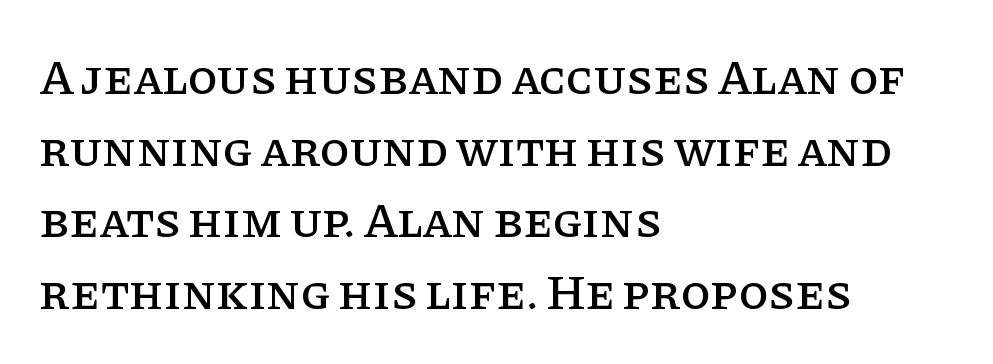
{"serif": "yes", "italic": "no", "width": "normal", "stroke_contrast": "low", "x_height": "large", "monospaced": "no", "underline": "no", "align": "left", "line_spacing": "normal", "line_spacing_ratio": 1.46, "letter_spacing": "normal", "letter_spacing_em": 0.0, "glyph_px": 49}
